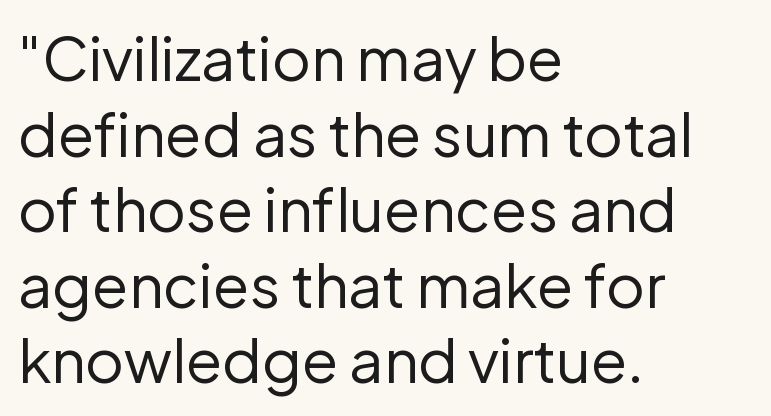
The image shows 60 px regular-weight sans-serif type, upright; set left-aligned, normal line spacing (1.26x), normal letter spacing, not underlined; low stroke contrast and a medium x-height.
